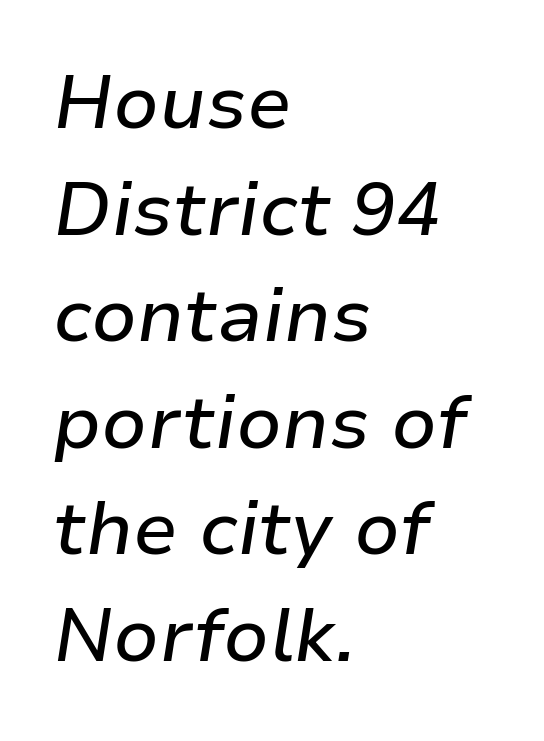
Q: Is the text italic (slanted)? A: Yes, it leans right by about 9 degrees.
Q: Is the text underlined? A: No.
Q: How is the paragraph aligned? A: Left-aligned.
Q: Is the spacing between letters normal or unusually wide? A: Normal.
Q: Is the spacing between lines tight, normal or loose? A: Normal.
Q: Width (condensed, normal, or wide)? A: Normal.
Q: Stroke contrast? A: Low.
Q: x-height? A: Medium.
Q: Monospaced? A: No.
